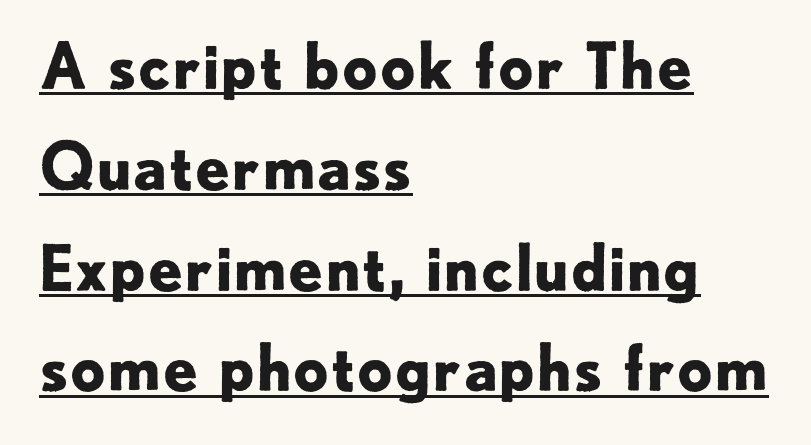
{"serif": "no", "italic": "no", "bold": "yes", "weight": "bold", "width": "normal", "stroke_contrast": "low", "x_height": "small", "monospaced": "no", "underline": "yes", "align": "left", "line_spacing": "normal", "line_spacing_ratio": 1.6, "letter_spacing": "normal", "letter_spacing_em": 0.0, "glyph_px": 63}
